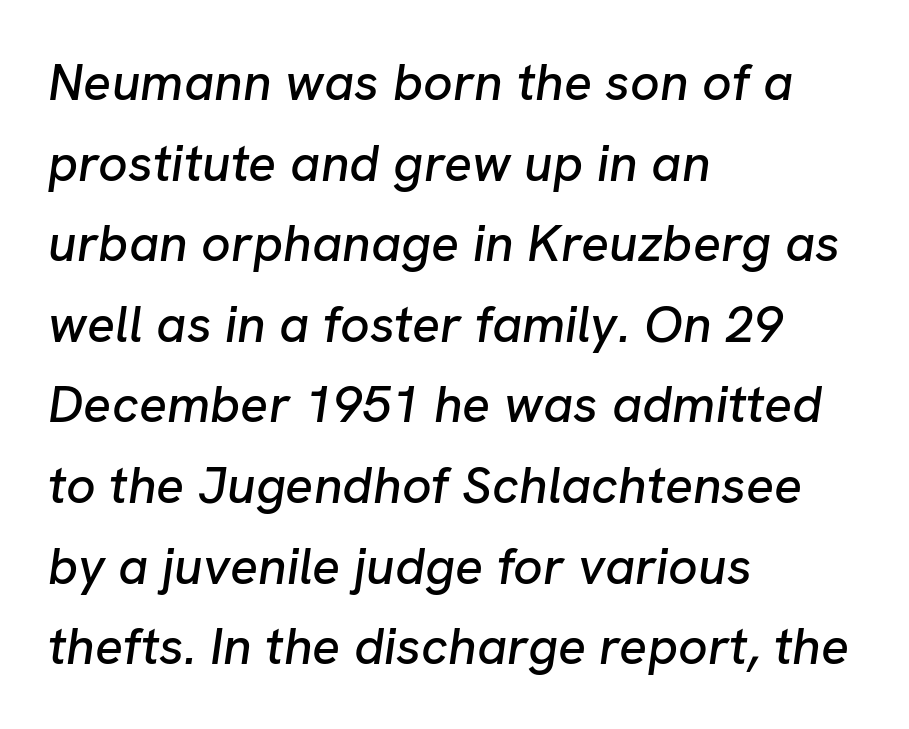
{"italic": "yes", "lean": "right", "slant_degrees": 8, "width": "normal", "stroke_contrast": "low", "x_height": "medium", "monospaced": "no", "underline": "no", "align": "left", "line_spacing": "normal", "line_spacing_ratio": 1.55, "letter_spacing": "normal", "letter_spacing_em": 0.0, "glyph_px": 52}
